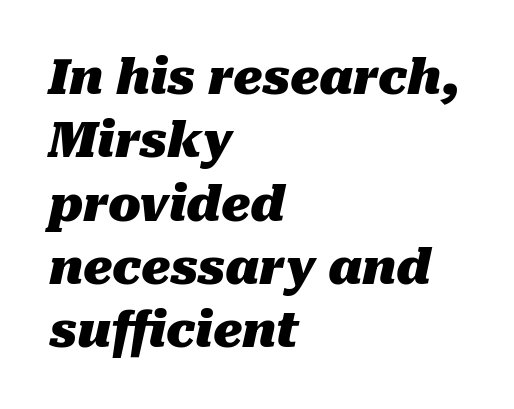
Q: Is the text bold? A: Yes.
Q: Is the text italic (slanted)? A: Yes, it leans right by about 10 degrees.
Q: Is the text underlined? A: No.
Q: How is the paragraph aligned? A: Left-aligned.
Q: Is the spacing between letters normal or unusually wide? A: Normal.
Q: Is the spacing between lines tight, normal or loose? A: Normal.
Q: Width (condensed, normal, or wide)? A: Normal.
Q: Stroke contrast? A: Medium.
Q: x-height? A: Medium.
Q: Monospaced? A: No.
